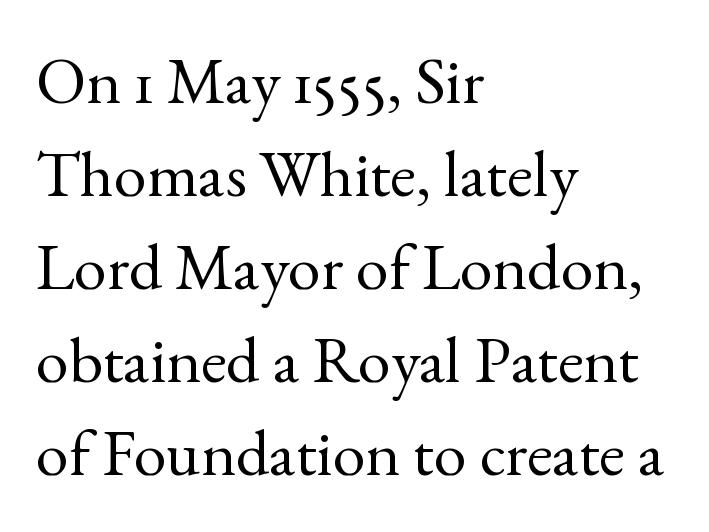
{"serif": "yes", "italic": "no", "bold": "no", "weight": "regular", "width": "normal", "x_height": "small", "monospaced": "no", "underline": "no", "align": "left", "line_spacing": "normal", "line_spacing_ratio": 1.41, "letter_spacing": "normal", "letter_spacing_em": 0.0, "glyph_px": 66}
